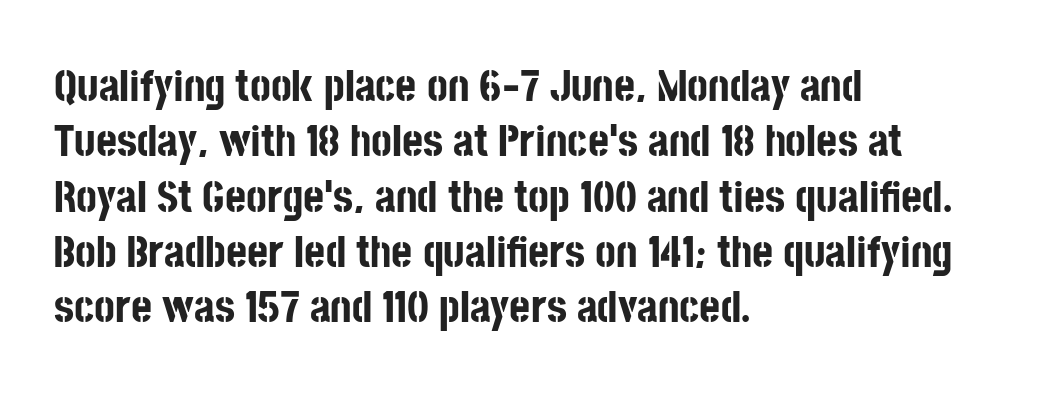
{"serif": "no", "italic": "no", "bold": "yes", "weight": "bold", "width": "condensed", "stroke_contrast": "low", "x_height": "large", "monospaced": "no", "underline": "no", "align": "left", "line_spacing_ratio": 1.23, "letter_spacing": "normal", "letter_spacing_em": 0.0, "glyph_px": 45}
